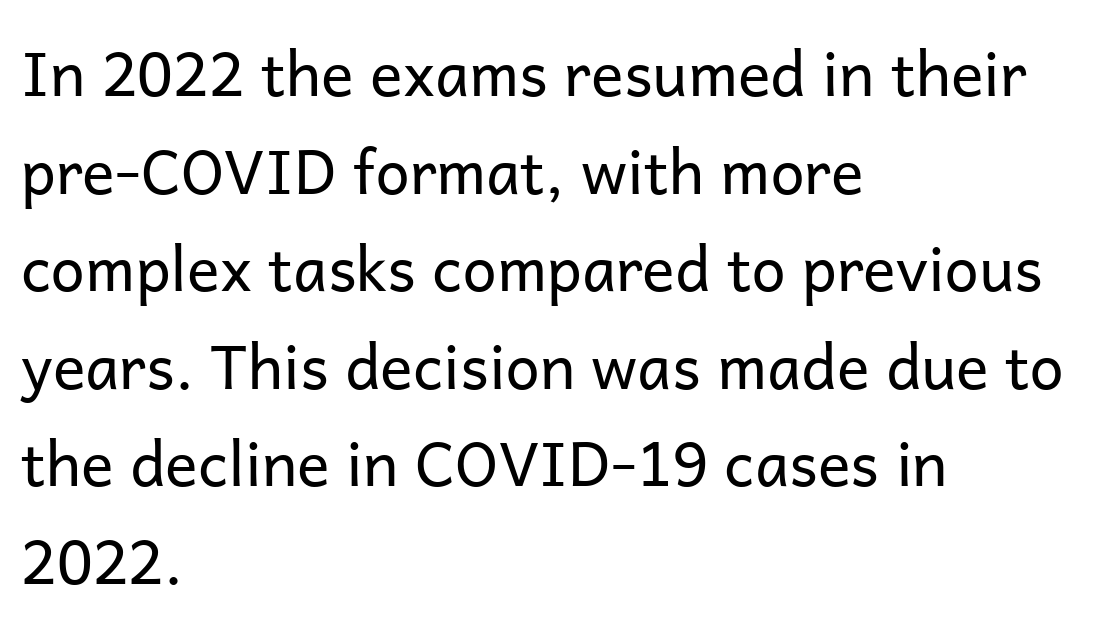
Honestly, the row spacing looks completely unremarkable. Reading down the block, your eye returns to a fixed left position each line. The lettering holds an erect, upright posture throughout. The letters carry no serifs — their stems end cleanly without finishing strokes. Summary of weight: not heavy and not bold. Each letter keeps its own natural width here, so spacing adapts to shape.
